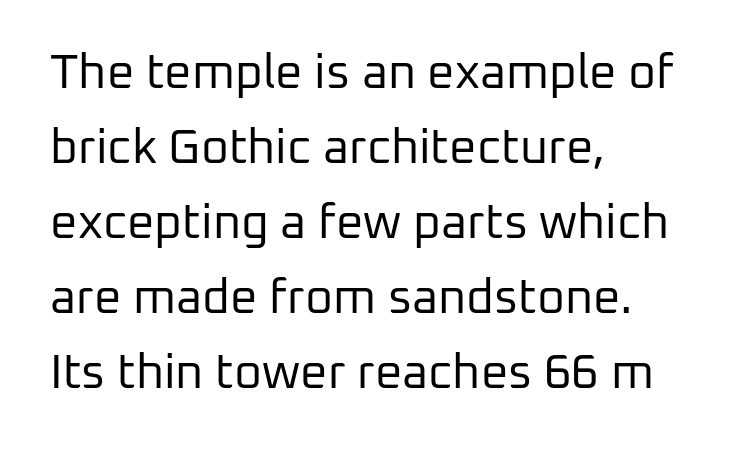
A typesetter would call this zero additional tracking. Reading down the block, your eye returns to a fixed left position each line. Rule under the text: the space is simply empty. Compared with a typical body face, this is equally light or lighter still.
